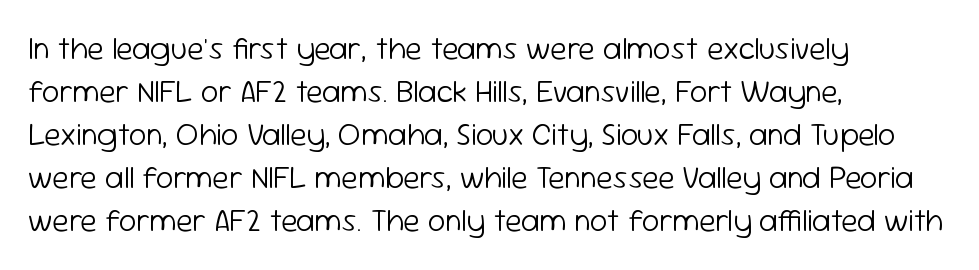
The image shows 31 px light sans-serif type, upright; set left-aligned, normal line spacing (1.39x), normal letter spacing, not underlined; low stroke contrast and a medium x-height.
